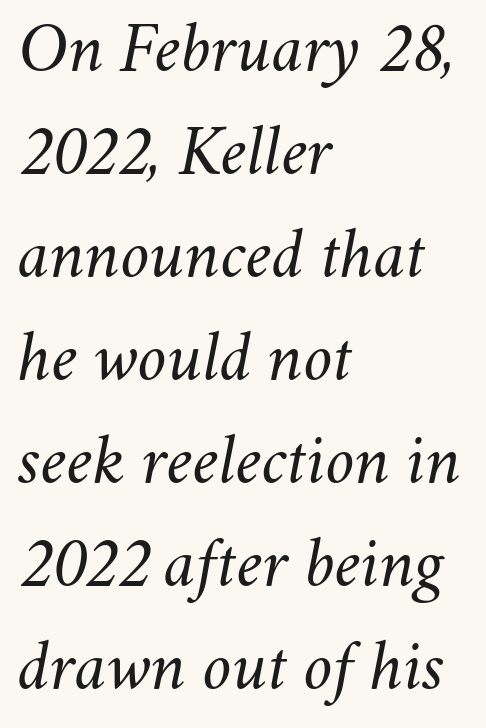
Q: Is the text bold? A: No.
Q: Is the text italic (slanted)? A: Yes, it leans right by about 11 degrees.
Q: Is the text underlined? A: No.
Q: How is the paragraph aligned? A: Left-aligned.
Q: Is the spacing between letters normal or unusually wide? A: Normal.
Q: Is the spacing between lines tight, normal or loose? A: Normal.
Q: Width (condensed, normal, or wide)? A: Normal.
Q: Stroke contrast? A: Medium.
Q: x-height? A: Small.
Q: Monospaced? A: No.
